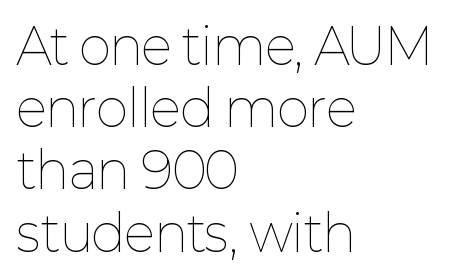
The image shows 49 px thin type, upright; set left-aligned, normal line spacing (1.27x), normal letter spacing, not underlined; low stroke contrast and a medium x-height.
